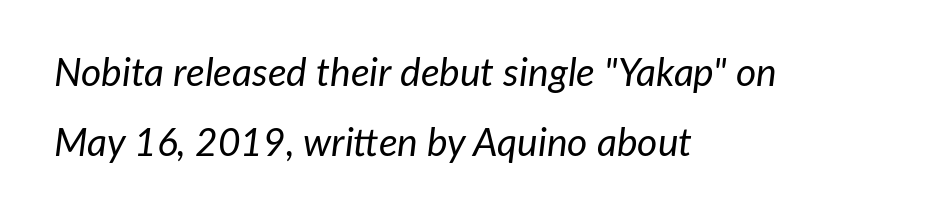
The letters are slanted; this is an italic face. Spacing verdict: proportional, widths tailored to each character. Nothing heavy about these letters — not bold at all. The paragraph shown leans on its left margin. Caption: standard tracking, unaltered. The gap between lines stays unmarked.
